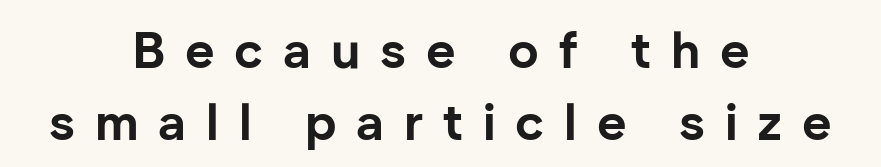
The image shows 51 px bold sans-serif type, upright; set centered, normal line spacing (1.41x), unusually wide letter spacing (+0.39 em), not underlined; low stroke contrast and a medium x-height.
